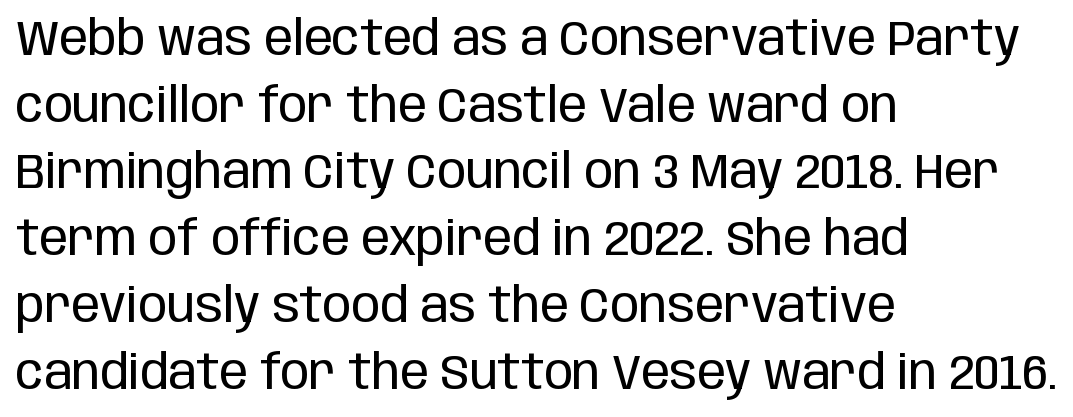
The image shows 48 px regular-weight, condensed sans-serif type, upright; set left-aligned, normal line spacing (1.39x), normal letter spacing, not underlined; low stroke contrast and a large x-height.
